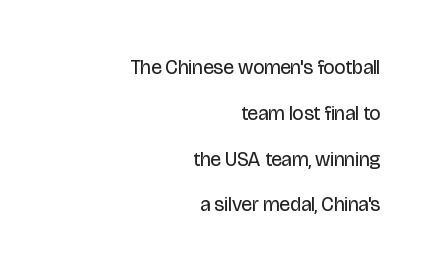
Q: Is the text bold? A: No.
Q: Is the text italic (slanted)? A: No, it is upright.
Q: Is the text underlined? A: No.
Q: How is the paragraph aligned? A: Right-aligned.
Q: Is the spacing between letters normal or unusually wide? A: Normal.
Q: Is the spacing between lines tight, normal or loose? A: Loose.
